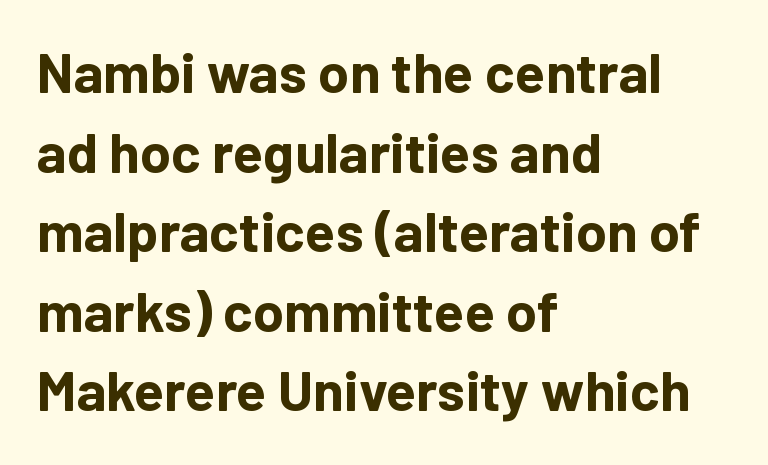
The rendering keeps characters at their native spacing. The type sits square on the baseline with zero lean. In terms of weight, the rendering is a true, heavy bold. Descender tails drop into unmarked territory. The passage is arranged the way most books set body copy — flush left. A typesetter would label this face a sans.
